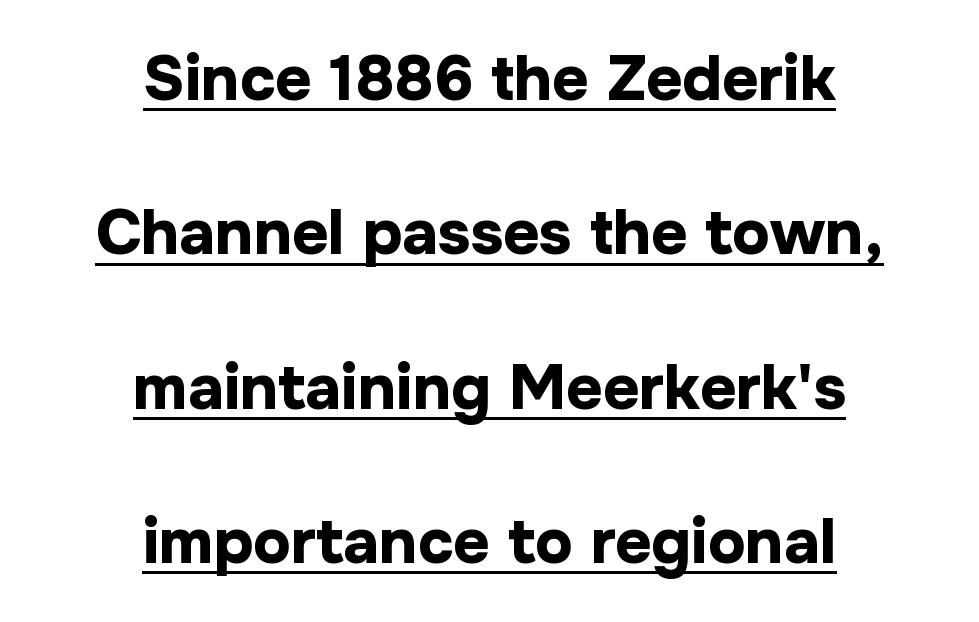
Which margin do the lines hug? Neither — every line sits in the middle. The lettering is marked with a stroke running underneath it. Students, observe: this is what heavily led, spacious text looks like. Tracking value appears to be zero — textbook default spacing. Stroke thickness is high; the sample reads as a true bold. Are there feet on the stems? There aren't — it's a sans.
